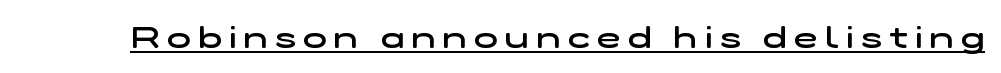
{"serif": "no", "bold": "semi", "weight": "semibold", "width": "wide", "stroke_contrast": "low", "x_height": "medium", "monospaced": "no", "underline": "yes", "letter_spacing": "wide", "letter_spacing_em": 0.25, "glyph_px": 31}
